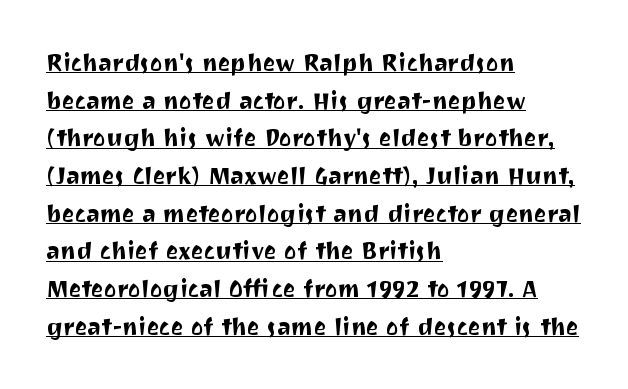
The image shows 24 px text type, upright; set left-aligned, normal line spacing (1.57x), normal letter spacing, underlined.
